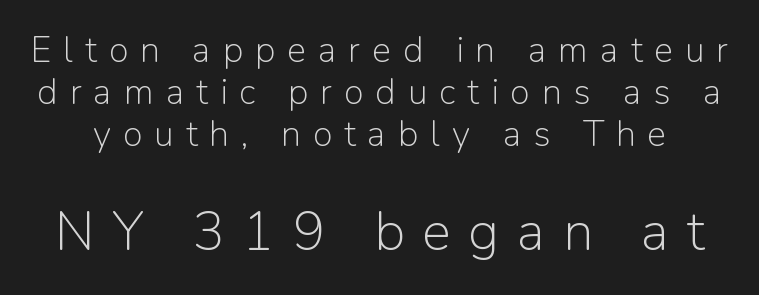
Check the space under the baseline: it is left empty. Observe the absence of serifs on each vertical stroke in this sample. Is this a heavy cut? Hardly; it is regular or lighter. You get the small type first, then a jump to larger type. A typesetter would call this heavily tracked-out type.
